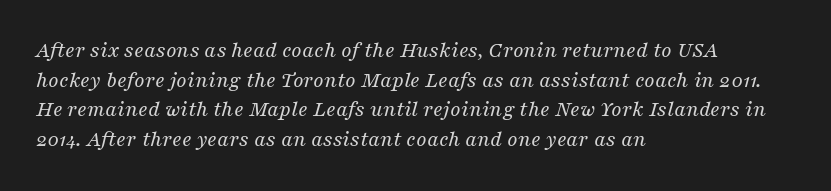
{"italic": "yes", "lean": "right", "slant_degrees": 16, "bold": "no", "underline": "no", "align": "left", "line_spacing": "normal", "line_spacing_ratio": 1.29, "letter_spacing": "normal", "letter_spacing_em": 0.0, "glyph_px": 23}
